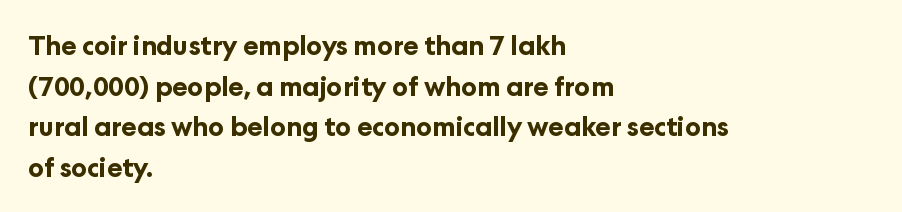
Q: Is the text bold? A: Yes.
Q: Is the text italic (slanted)? A: No, it is upright.
Q: Is the text underlined? A: No.
Q: How is the paragraph aligned? A: Left-aligned.
Q: Is the spacing between letters normal or unusually wide? A: Normal.
Q: Is the spacing between lines tight, normal or loose? A: Normal.
